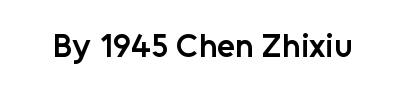
These lines keep a tight, regular rhythm from letter to letter. Do the characters align in a grid? No, the font is proportional. Only glyphs here, with clear space below each row. The font's upright variant was chosen for this text.
